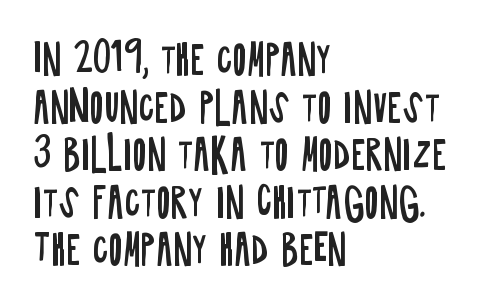
{"serif": "no", "italic": "no", "bold": "no", "weight": "regular", "width": "condensed", "stroke_contrast": "low", "x_height": "large", "monospaced": "no", "underline": "no", "align": "left", "line_spacing_ratio": 1.22, "letter_spacing": "normal", "letter_spacing_em": 0.0, "glyph_px": 39}
